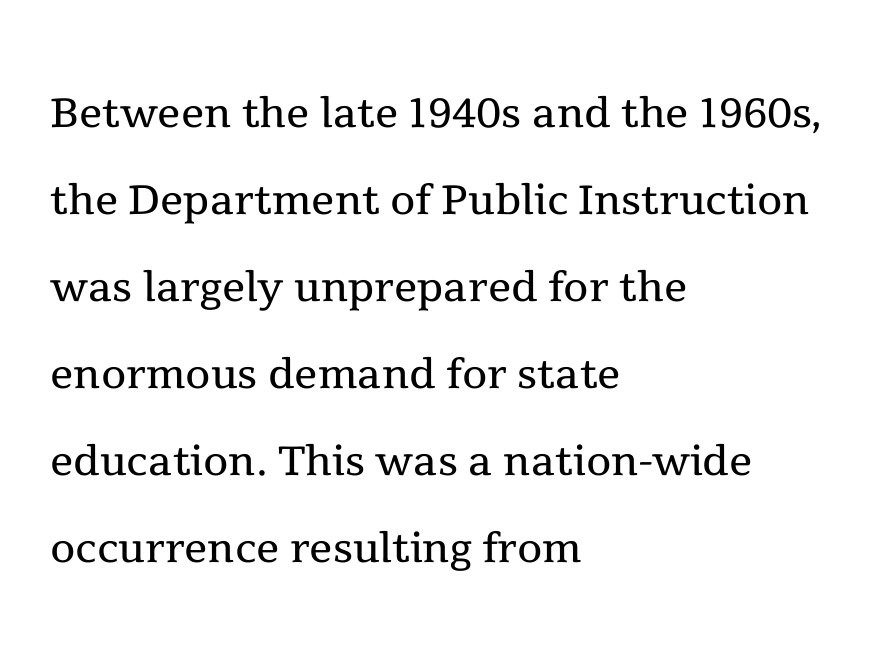
Character widths vary here, with narrow letters taking less room than wide ones. Every row of glyphs begins at an identical x-position on the left. In terms of letterspacing, this is plain default setting. Descenders hang freely into open space. The designer went with a serif here, giving each stem small feet.
